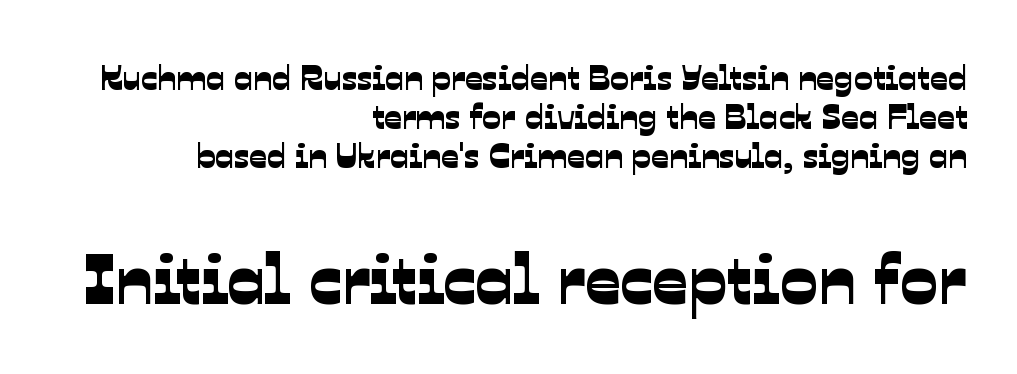
Top chunk: small. Bottom chunk: large. The designer dialed line spacing down below the default. Spacing verdict: proportional, widths tailored to each character. Each word holds together tightly as a unit, with standard inter-letter gaps. I'd call this a sans setting — the letters go barefoot.
